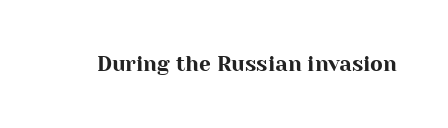
Q: Is the text italic (slanted)? A: No, it is upright.
Q: Is the text underlined? A: No.
Q: Is the spacing between letters normal or unusually wide? A: Normal.
